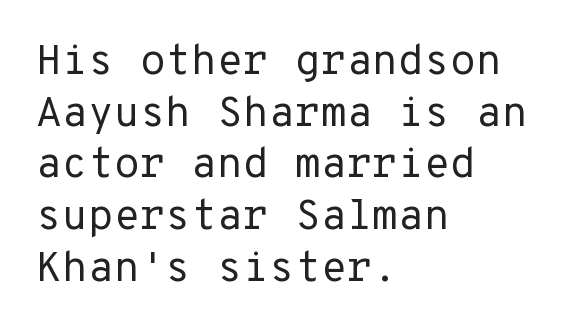
Classification — sans serif. Reading down the block, your eye returns to a fixed left position each line. The space directly below the letters is spotless. Think standard paragraph weight, or any step lighter than that.
